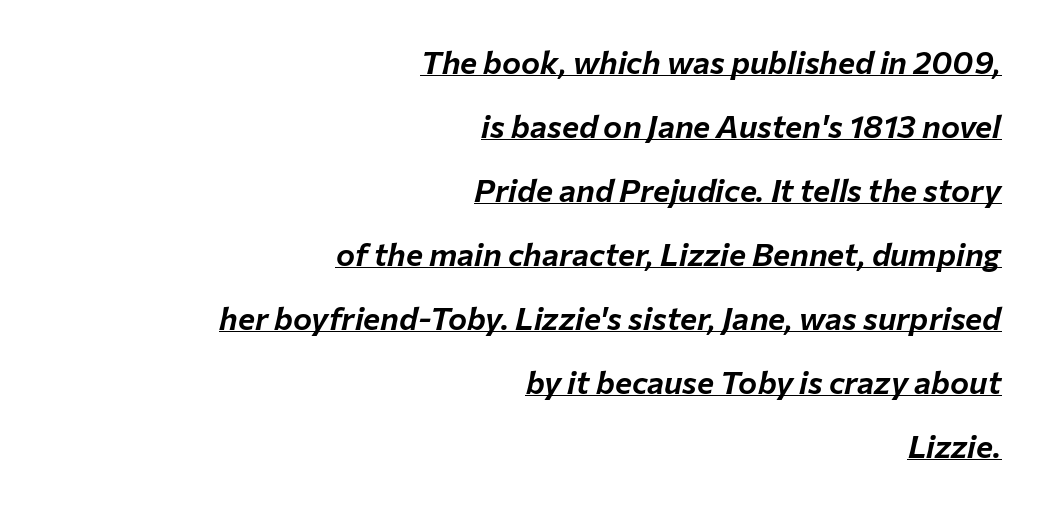
The image shows 32 px text type, italic (leaning right); set right-aligned, loose line spacing (2.0x), normal letter spacing, underlined; low stroke contrast and a medium x-height.
